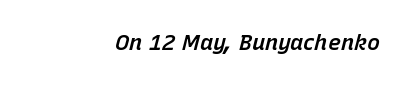
Underlining? Definitely not there. The passage shown is semibold, sitting just below true bold. No extra tracking has been applied to these lines. Posture: slanted.
